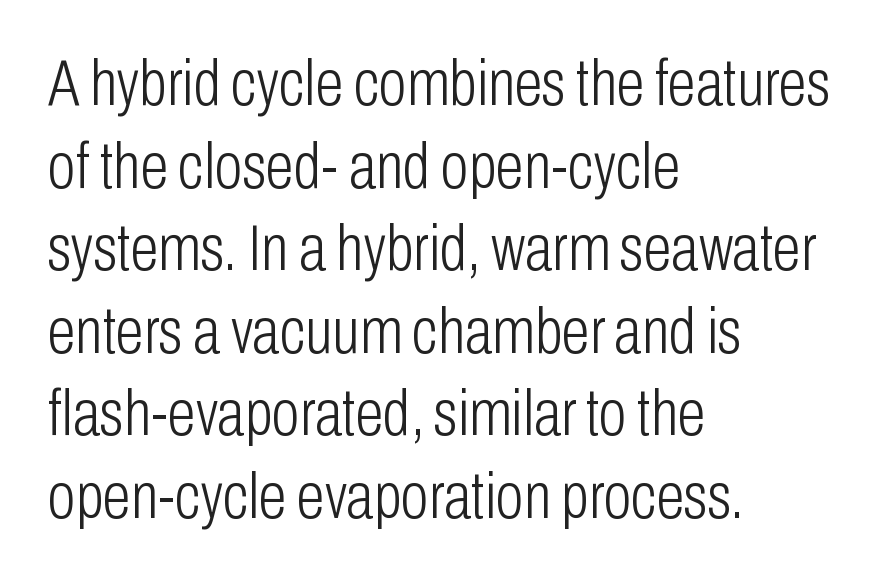
The image shows 64 px light, condensed sans-serif type, upright; set left-aligned, normal line spacing (1.29x), normal letter spacing, not underlined; low stroke contrast and a medium x-height.
